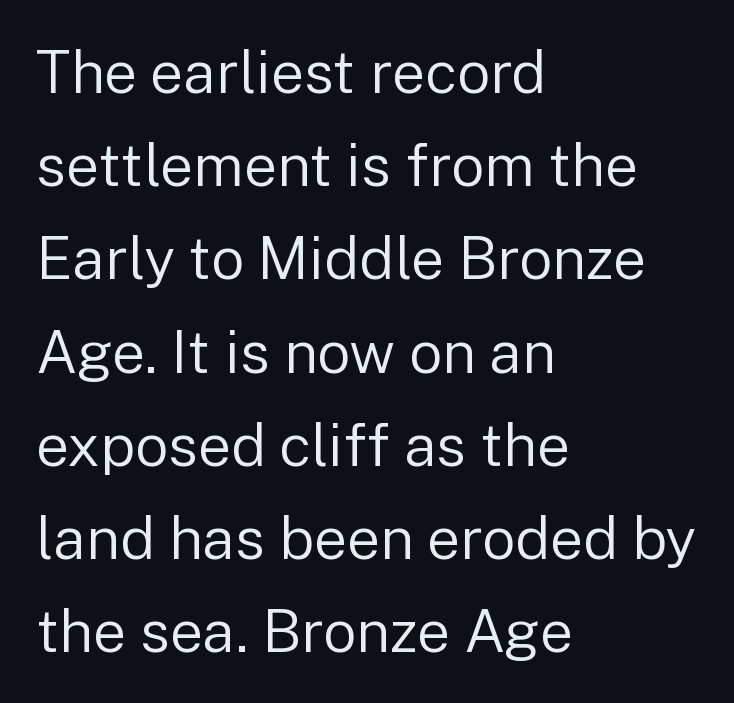
{"serif": "no", "italic": "no", "bold": "no", "weight": "regular", "width": "normal", "stroke_contrast": "low", "x_height": "medium", "monospaced": "no", "underline": "no", "align": "left", "line_spacing": "normal", "line_spacing_ratio": 1.58, "letter_spacing": "normal", "letter_spacing_em": 0.0, "glyph_px": 59}
